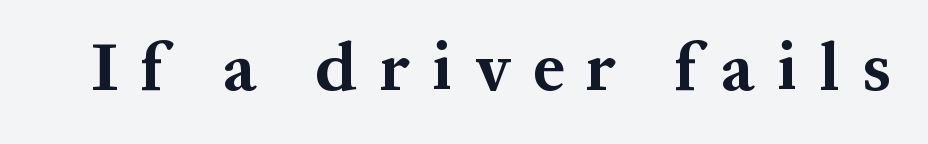
{"serif": "yes", "italic": "no", "bold": "yes", "weight": "bold", "width": "normal", "stroke_contrast": "medium", "x_height": "medium", "monospaced": "no", "underline": "no", "letter_spacing": "wide", "letter_spacing_em": 0.33, "glyph_px": 69}
